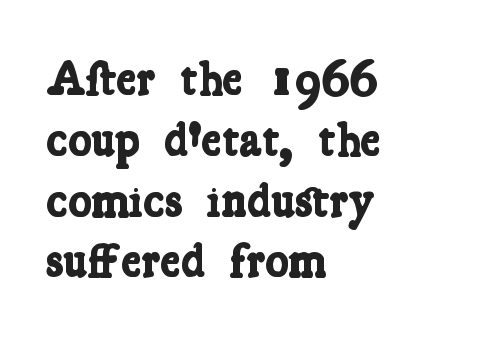
Q: Is the text bold? A: Yes.
Q: Is the typeface a serif or a sans-serif typeface? A: Serif.
Q: Is the text underlined? A: No.
Q: How is the paragraph aligned? A: Left-aligned.
Q: Is the spacing between letters normal or unusually wide? A: Normal.
Q: Width (condensed, normal, or wide)? A: Condensed.
Q: Stroke contrast? A: Low.
Q: x-height? A: Medium.
Q: Monospaced? A: No.
